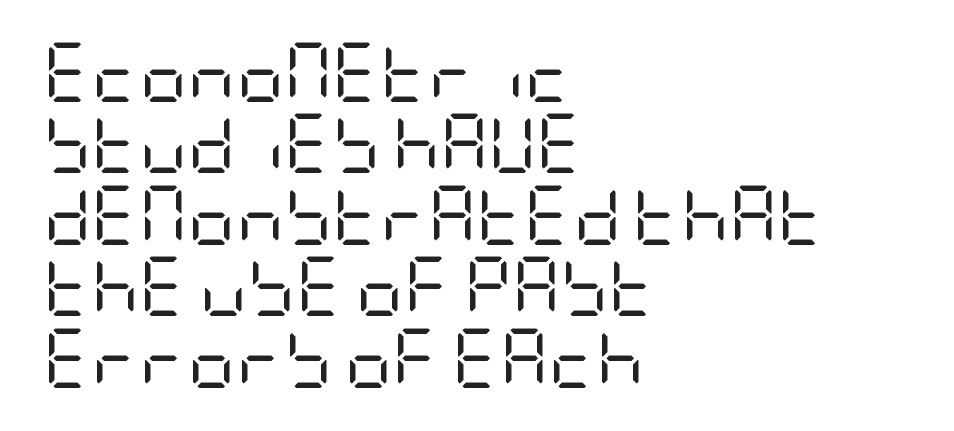
Q: Is the text bold? A: No.
Q: Is the text italic (slanted)? A: No, it is upright.
Q: Is the typeface a serif or a sans-serif typeface? A: Sans-serif.
Q: Is the text underlined? A: No.
Q: How is the paragraph aligned? A: Left-aligned.
Q: Is the spacing between letters normal or unusually wide? A: Normal.
Q: Width (condensed, normal, or wide)? A: Condensed.
Q: Stroke contrast? A: Low.
Q: x-height? A: Large.
